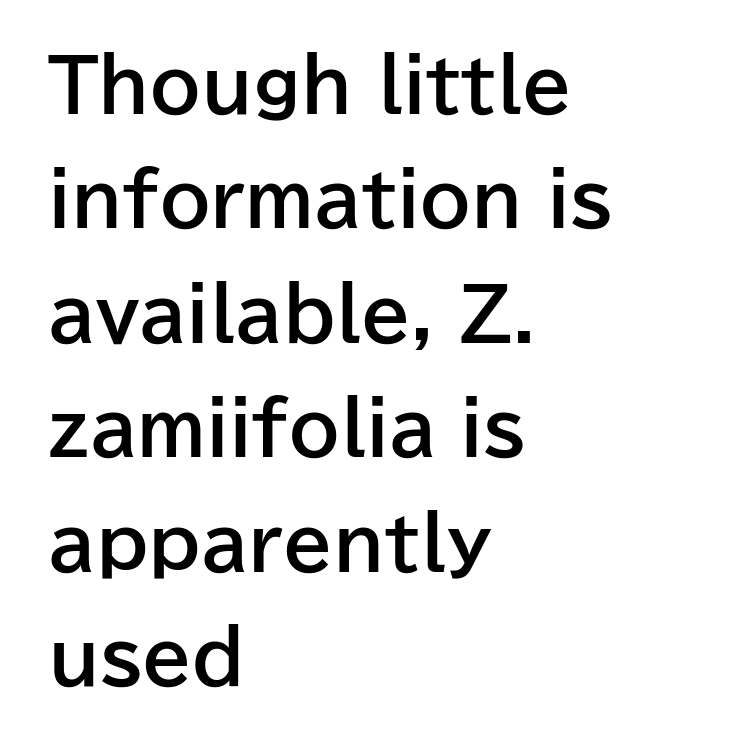
The image shows 72 px bold sans-serif type, upright; set left-aligned, normal line spacing (1.59x), normal letter spacing, not underlined; low stroke contrast and a medium x-height.
